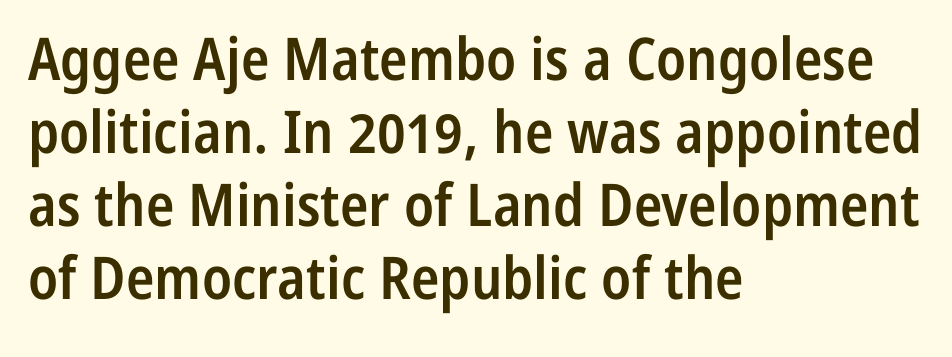
The image shows 59 px semibold, condensed sans-serif type, upright; set left-aligned, line spacing 1.24x, normal letter spacing, not underlined; low stroke contrast and a medium x-height.
